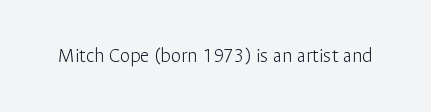
{"italic": "no", "bold": "no", "underline": "no", "letter_spacing": "normal", "letter_spacing_em": 0.0, "glyph_px": 21}
